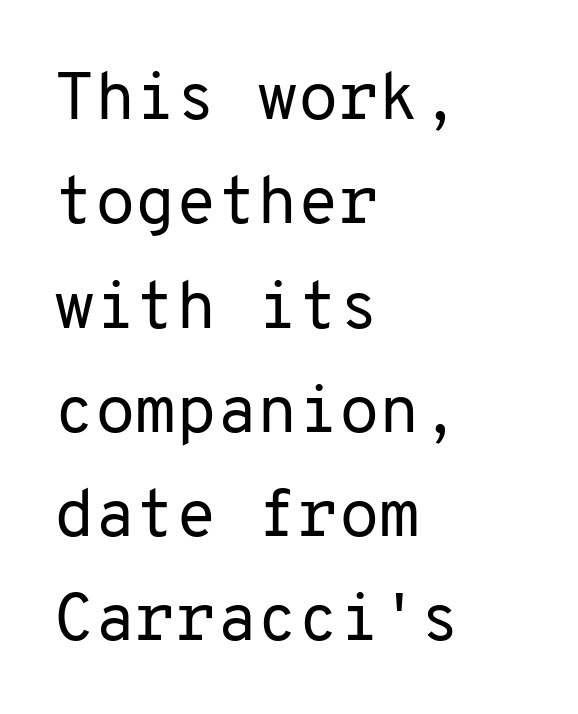
The image shows 66 px regular-weight sans-serif type, upright, monospaced; set left-aligned, normal line spacing (1.58x), normal letter spacing, not underlined; low stroke contrast and a medium x-height.
